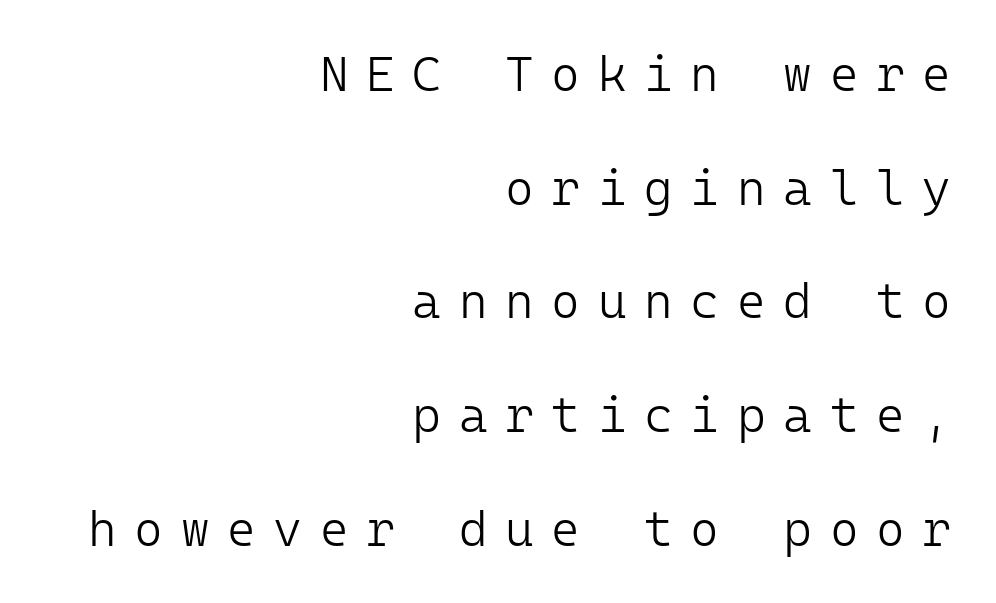
The image shows 49 px light sans-serif type, upright, monospaced; set right-aligned, loose line spacing (2.32x), unusually wide letter spacing (+0.36 em), not underlined; low stroke contrast and a medium x-height.
